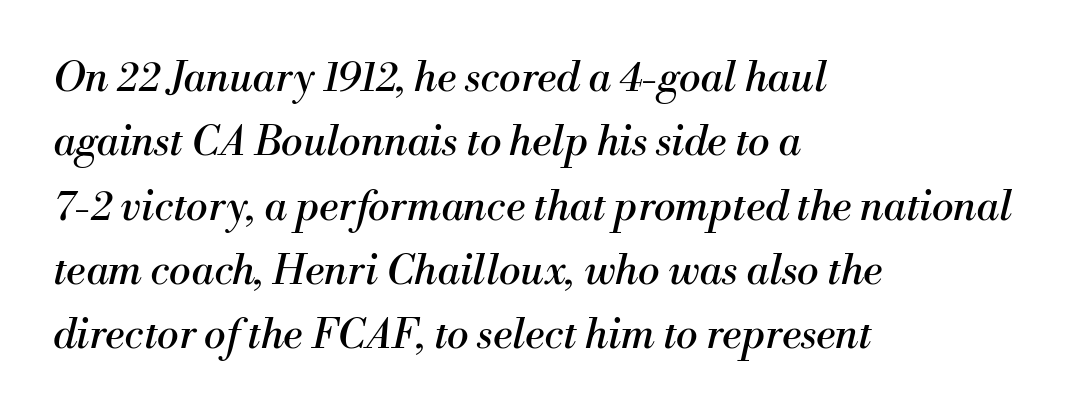
Q: Is the text bold? A: No.
Q: Is the text italic (slanted)? A: Yes, it leans right by about 13 degrees.
Q: Is the typeface a serif or a sans-serif typeface? A: Serif.
Q: Is the text underlined? A: No.
Q: How is the paragraph aligned? A: Left-aligned.
Q: Is the spacing between letters normal or unusually wide? A: Normal.
Q: Is the spacing between lines tight, normal or loose? A: Normal.
Q: Width (condensed, normal, or wide)? A: Normal.
Q: Stroke contrast? A: Medium.
Q: x-height? A: Small.
Q: Monospaced? A: No.
